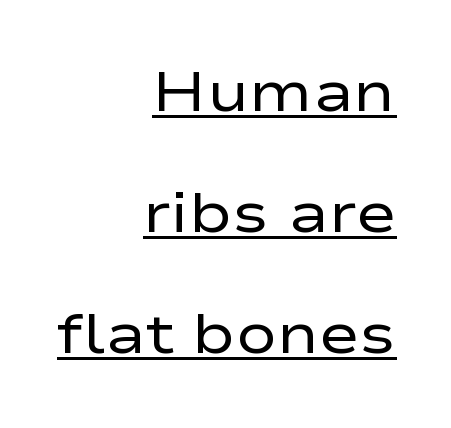
{"serif": "no", "italic": "no", "bold": "no", "weight": "regular", "width": "wide", "stroke_contrast": "low", "x_height": "medium", "monospaced": "no", "underline": "yes", "align": "right", "line_spacing": "loose", "line_spacing_ratio": 2.2, "letter_spacing": "normal", "letter_spacing_em": 0.0, "glyph_px": 55}
